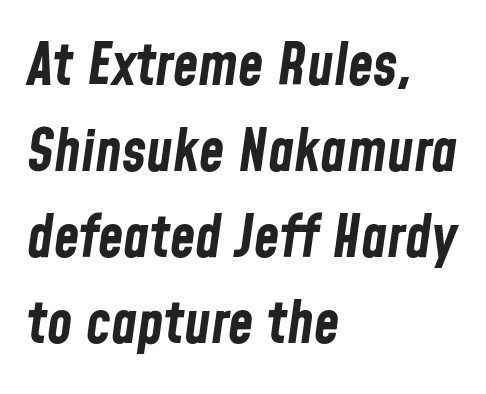
Any mark beneath the type? The region is blank. The lines sit at an ordinary, default distance from one another. The horizontal fit of the characters is conventional and even. The lines are quadded left.
